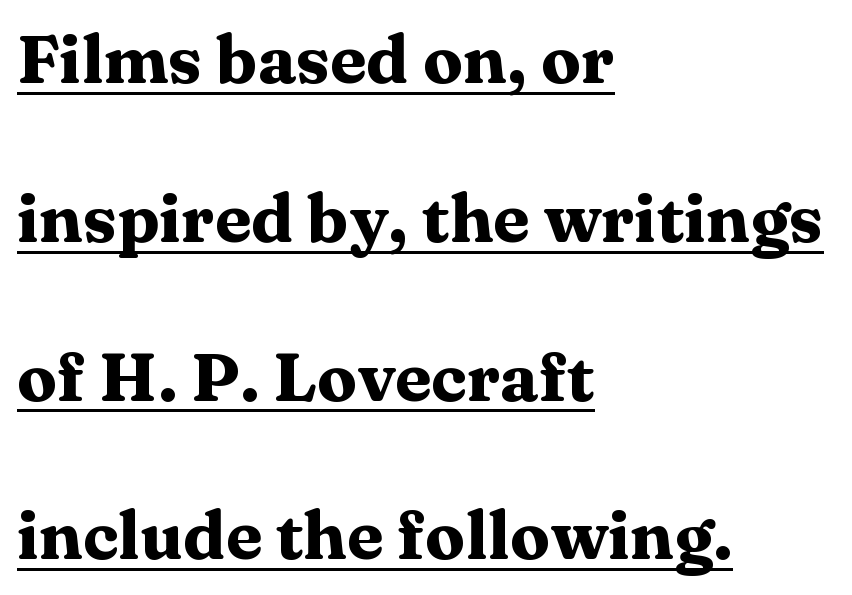
The image shows 67 px heavy, wide serif type, upright; set left-aligned, loose line spacing (2.37x), normal letter spacing, underlined; medium stroke contrast and a medium x-height.
